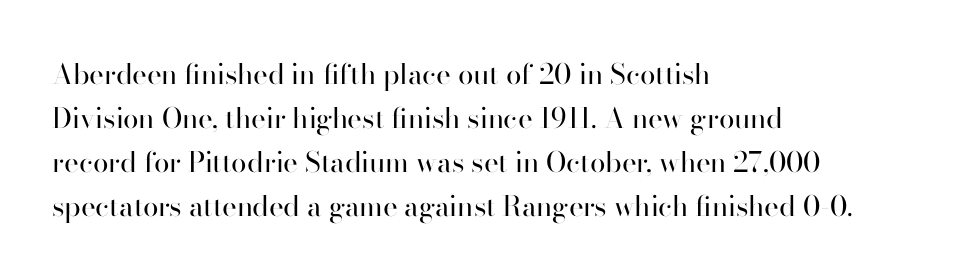
The rendering keeps characters at their native spacing. Bare-footed words on every line. The space between consecutive lines is moderate. These lines are composed in type without serifs.
